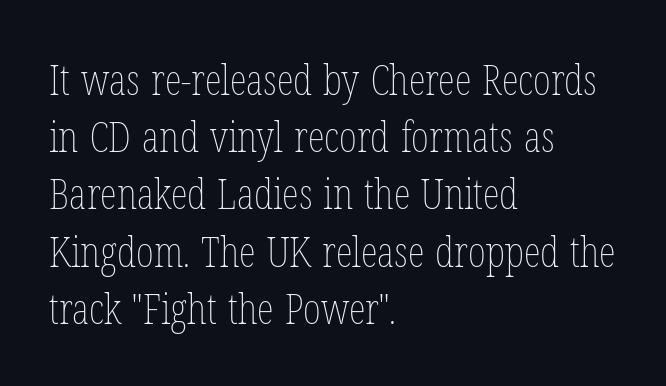
The image shows 43 px thin, condensed type, upright; set left-aligned, normal line spacing (1.33x), normal letter spacing, not underlined; low stroke contrast and a medium x-height.
